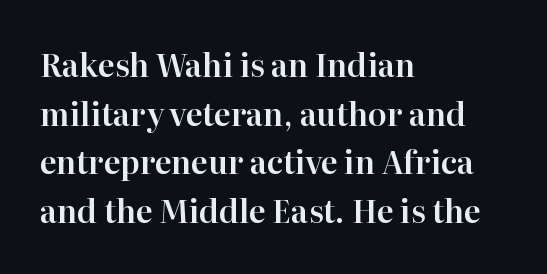
Q: Is the text italic (slanted)? A: No, it is upright.
Q: Is the typeface a serif or a sans-serif typeface? A: Serif.
Q: Is the text underlined? A: No.
Q: How is the paragraph aligned? A: Left-aligned.
Q: Is the spacing between letters normal or unusually wide? A: Normal.
Q: Is the spacing between lines tight, normal or loose? A: Normal.
Q: Width (condensed, normal, or wide)? A: Normal.
Q: Stroke contrast? A: High.
Q: x-height? A: Medium.
Q: Monospaced? A: No.
